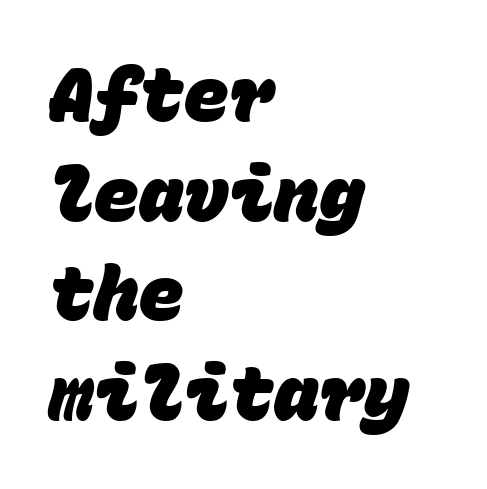
{"serif": "no", "bold": "yes", "weight": "heavy", "width": "normal", "stroke_contrast": "low", "x_height": "large", "monospaced": "yes", "underline": "no", "align": "left", "line_spacing": "normal", "line_spacing_ratio": 1.33, "letter_spacing": "normal", "letter_spacing_em": 0.0, "glyph_px": 75}
